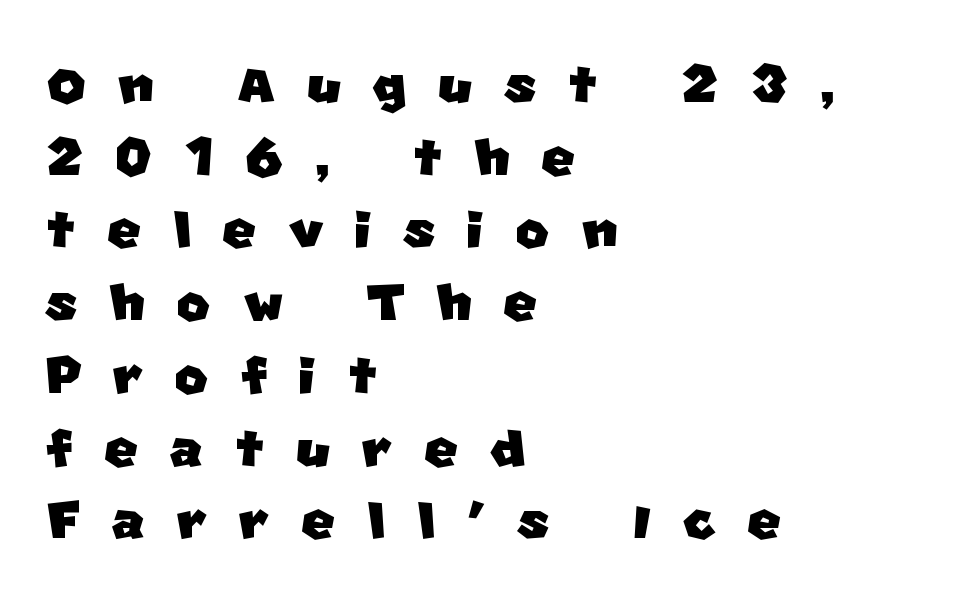
{"serif": "no", "width": "normal", "stroke_contrast": "low", "x_height": "large", "monospaced": "no", "underline": "no", "align": "left", "line_spacing": "tight", "line_spacing_ratio": 1.01, "letter_spacing": "wide", "letter_spacing_em": 0.44, "glyph_px": 72}
